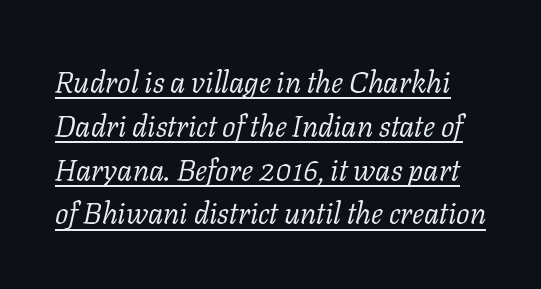
The image shows 30 px light serif type, italic (leaning right); set normal line spacing (1.46x), normal letter spacing, underlined; low stroke contrast and a medium x-height.
